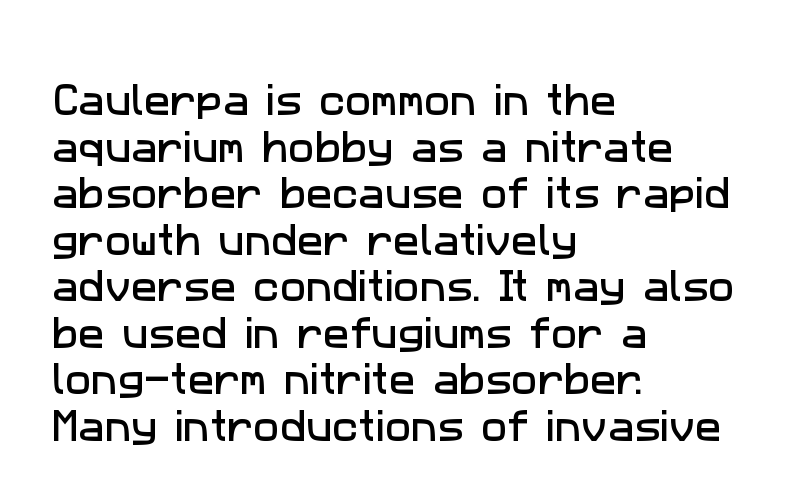
The image shows 35 px sans-serif type; set left-aligned, normal line spacing (1.33x), normal letter spacing, not underlined; low stroke contrast and a medium x-height.
